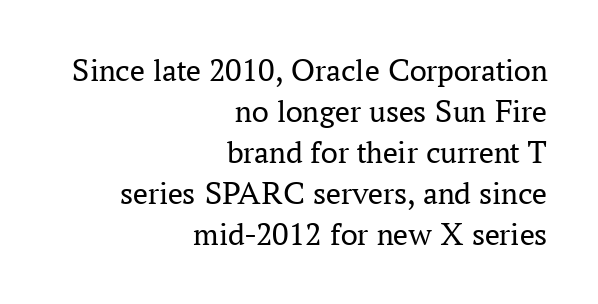
The paragraph has a hard right edge and a soft left edge. The letterforms sit shoulder to shoulder at normal distance. Stems and bowls with no extra thickness — not bold. Quick note: underline off. Do the characters align in a grid? No, the font is proportional.
